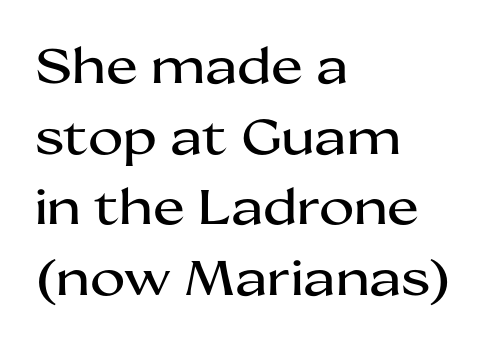
{"italic": "no", "width": "wide", "stroke_contrast": "medium", "x_height": "medium", "monospaced": "no", "underline": "no", "align": "left", "line_spacing": "normal", "line_spacing_ratio": 1.47, "letter_spacing": "normal", "letter_spacing_em": 0.0, "glyph_px": 48}
